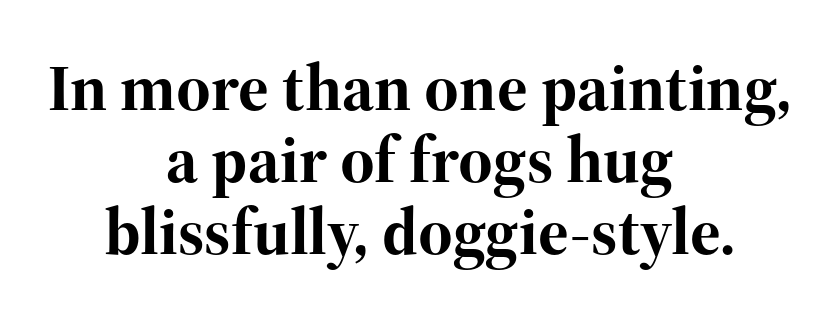
{"serif": "yes", "italic": "no", "bold": "yes", "weight": "bold", "width": "normal", "stroke_contrast": "high", "x_height": "medium", "monospaced": "no", "underline": "no", "align": "center", "line_spacing": "tight", "line_spacing_ratio": 1.09, "letter_spacing": "normal", "letter_spacing_em": 0.0, "glyph_px": 66}
